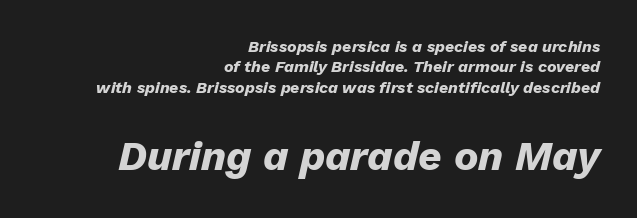
{"italic": "yes", "lean": "right", "slant_degrees": 13, "bold": "yes", "weight": "heavy", "width": "normal", "stroke_contrast": "low", "x_height": "medium", "monospaced": "no", "underline": "no", "align": "right", "line_spacing": "normal", "line_spacing_ratio": 1.28, "letter_spacing": "normal", "letter_spacing_em": 0.0, "larger_block": "second", "size_ratio": 2.56, "glyph_px": 41}
